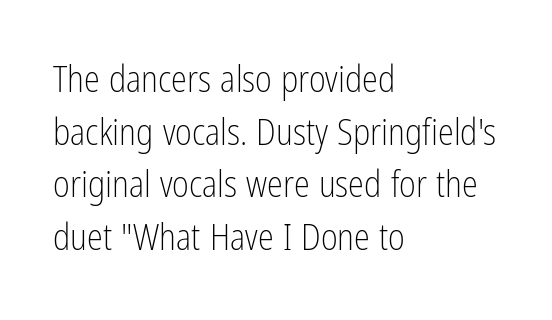
{"serif": "no", "italic": "no", "bold": "no", "weight": "light", "width": "condensed", "stroke_contrast": "low", "x_height": "medium", "monospaced": "no", "underline": "no", "align": "left", "line_spacing": "normal", "line_spacing_ratio": 1.46, "letter_spacing": "normal", "letter_spacing_em": 0.0, "glyph_px": 36}
